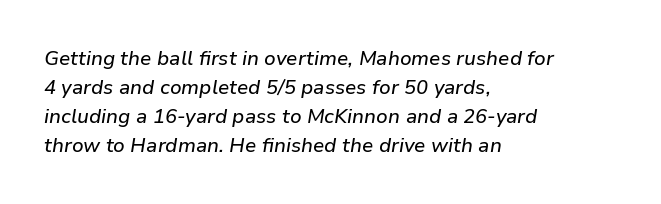
The image shows 20 px text type, italic (leaning right); set left-aligned, normal line spacing (1.45x), normal letter spacing, not underlined.
